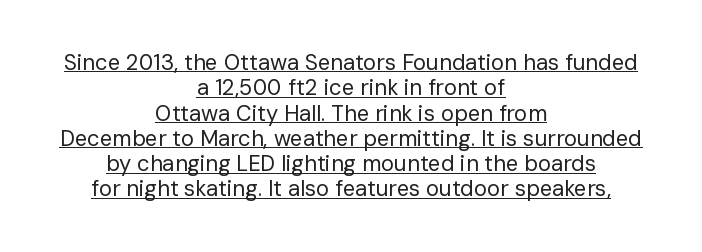
{"italic": "no", "bold": "no", "underline": "yes", "align": "center", "line_spacing": "tight", "line_spacing_ratio": 1.15, "letter_spacing": "normal", "letter_spacing_em": 0.0, "glyph_px": 22}
